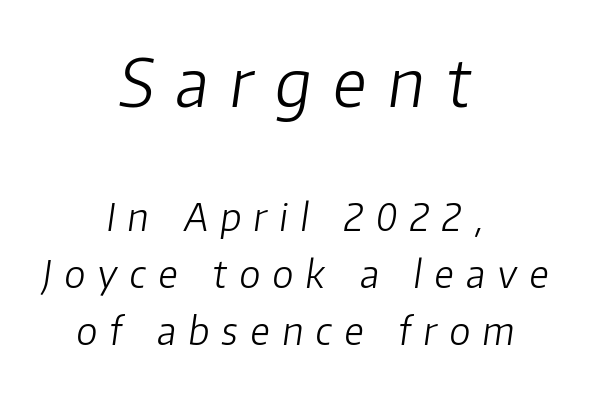
The image shows 66 px light type, italic (leaning right); set centered, normal line spacing (1.5x), unusually wide letter spacing (+0.33 em), not underlined; the first (top) block is 1.74x larger; low stroke contrast and a medium x-height.
